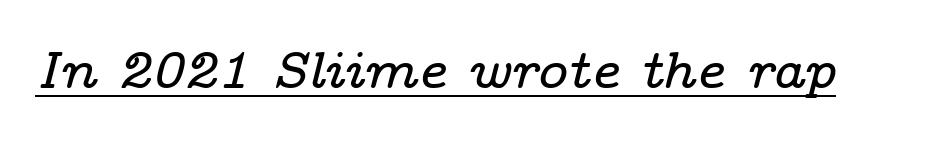
Letterform terminals end in serifs throughout the passage. When letters slant like this, we call the style italic. The rendering uses natural spacing where letterforms have individual widths. This is underlined copy, the kind a proofreader might mark for attention. The gaps between neighbouring characters are ordinary and unremarkable.
